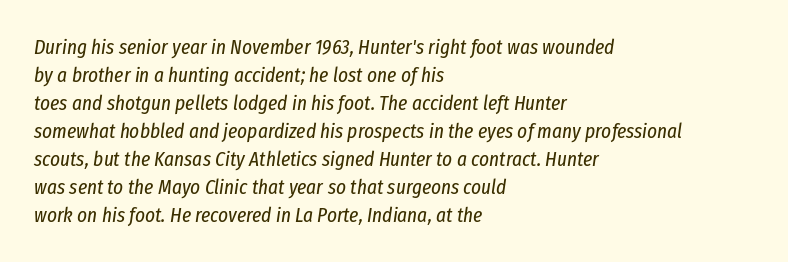
Q: Is the text bold? A: No.
Q: Is the text italic (slanted)? A: Yes, it leans right by about 8 degrees.
Q: Is the text underlined? A: No.
Q: How is the paragraph aligned? A: Left-aligned.
Q: Is the spacing between letters normal or unusually wide? A: Normal.
Q: Is the spacing between lines tight, normal or loose? A: Normal.
